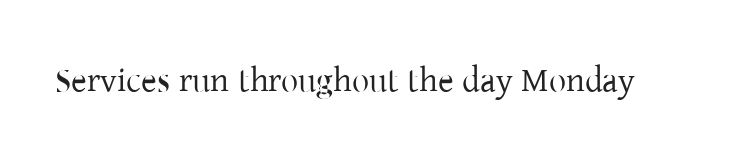
Q: Is the text italic (slanted)? A: No, it is upright.
Q: Is the typeface a serif or a sans-serif typeface? A: Serif.
Q: Is the text underlined? A: No.
Q: Is the spacing between letters normal or unusually wide? A: Normal.
Q: Width (condensed, normal, or wide)? A: Normal.
Q: Stroke contrast? A: Low.
Q: x-height? A: Medium.
Q: Monospaced? A: No.
